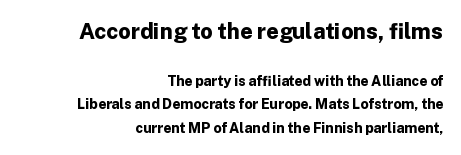
The image shows 22 px bold type, upright; set right-aligned, normal line spacing (1.66x), normal letter spacing, not underlined; the first (top) block is 1.57x larger.
